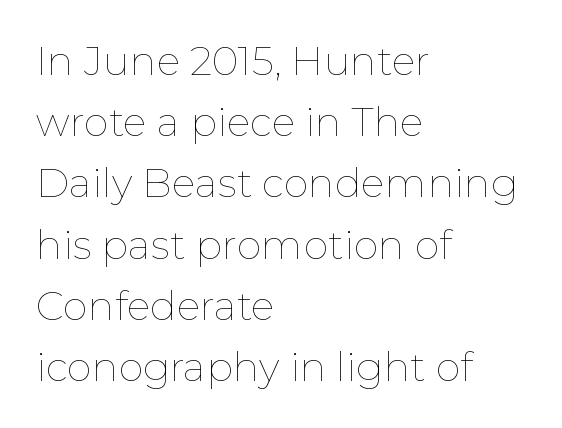
The image shows 40 px thin type, upright; set left-aligned, normal line spacing (1.53x), normal letter spacing, not underlined; low stroke contrast and a medium x-height.
